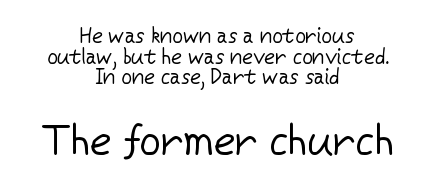
The image shows 42 px regular-weight sans-serif type, upright; set centered, tight line spacing (0.98x), normal letter spacing, not underlined; the second (bottom) block is 2.0x larger; low stroke contrast and a medium x-height.
